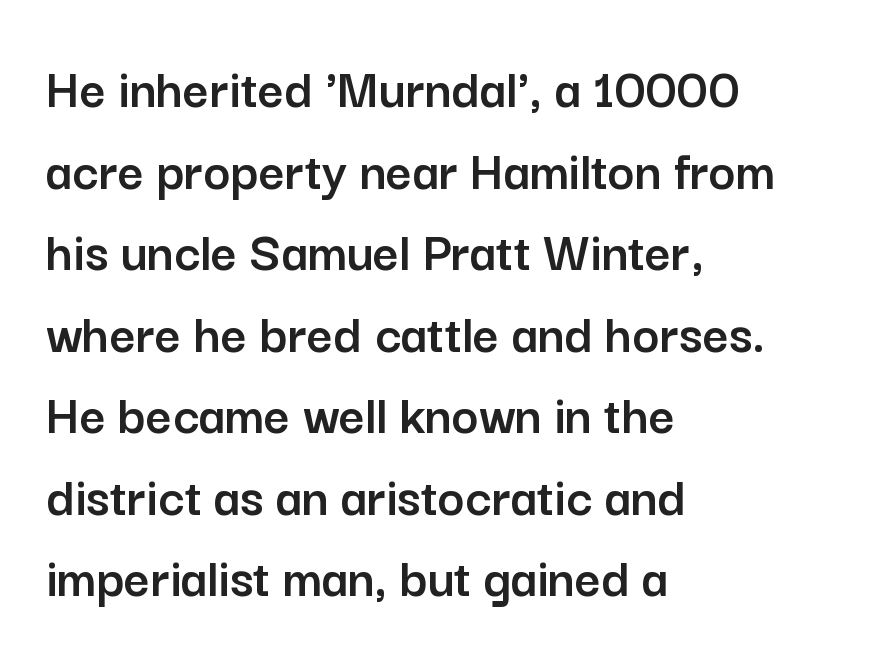
{"serif": "no", "italic": "no", "width": "normal", "stroke_contrast": "low", "x_height": "medium", "monospaced": "no", "underline": "no", "align": "left", "line_spacing": "normal", "line_spacing_ratio": 1.43, "letter_spacing": "normal", "letter_spacing_em": 0.0, "glyph_px": 57}
